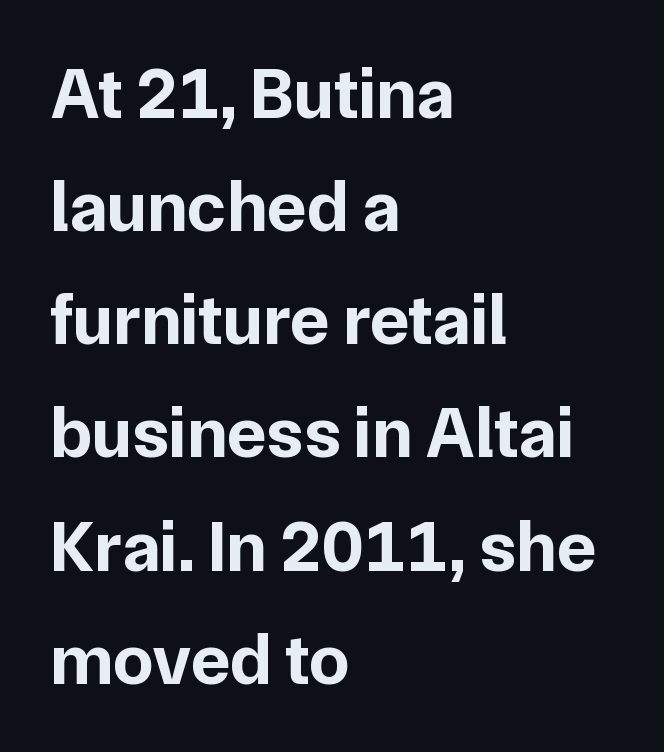
{"serif": "no", "italic": "no", "bold": "yes", "weight": "bold", "width": "normal", "stroke_contrast": "low", "x_height": "medium", "monospaced": "no", "underline": "no", "align": "left", "line_spacing": "normal", "line_spacing_ratio": 1.55, "letter_spacing": "normal", "letter_spacing_em": 0.0, "glyph_px": 73}
